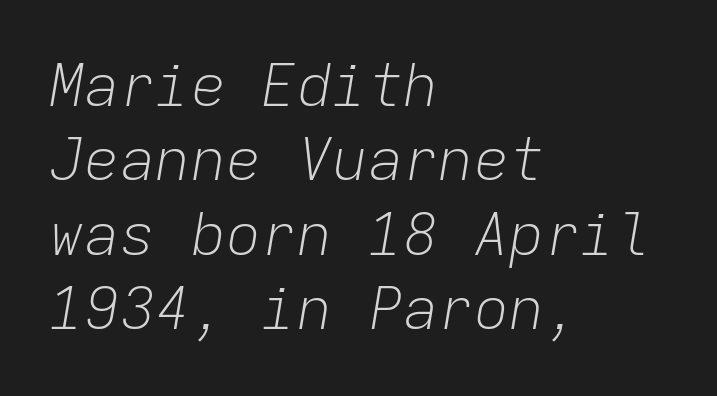
Interline gaps are of average width in this sample. The passage shown has conventional tracking throughout. Which margin do the lines hug? The left one — the right edge is uneven. The passage shown is typed in a monospace face where columns stay perfectly aligned.
